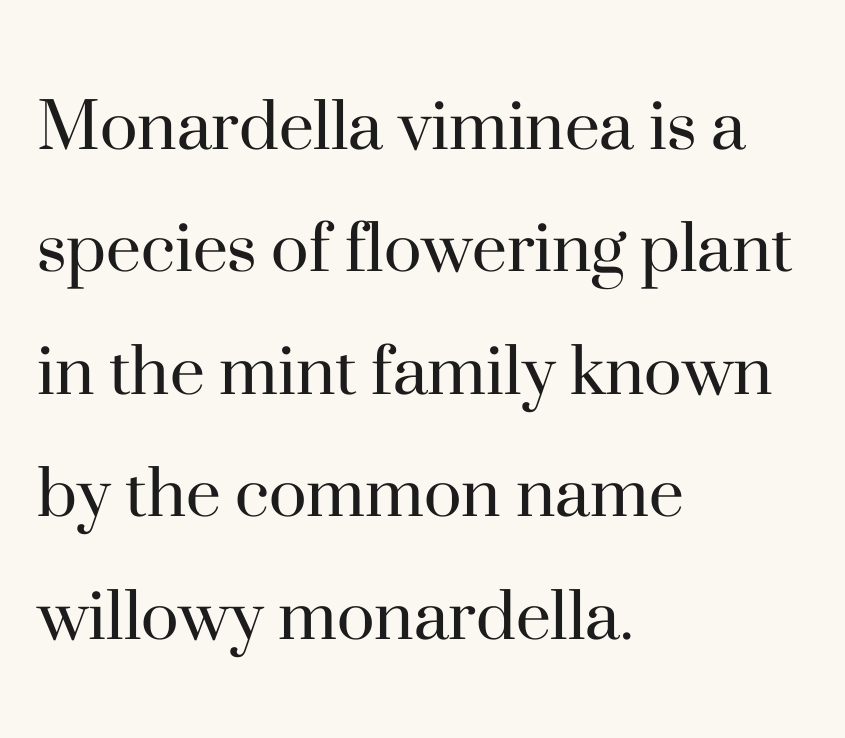
{"serif": "yes", "italic": "no", "bold": "no", "weight": "regular", "width": "normal", "stroke_contrast": "high", "x_height": "small", "monospaced": "no", "underline": "no", "align": "left", "line_spacing": "normal", "line_spacing_ratio": 1.55, "letter_spacing": "normal", "letter_spacing_em": 0.0, "glyph_px": 79}
